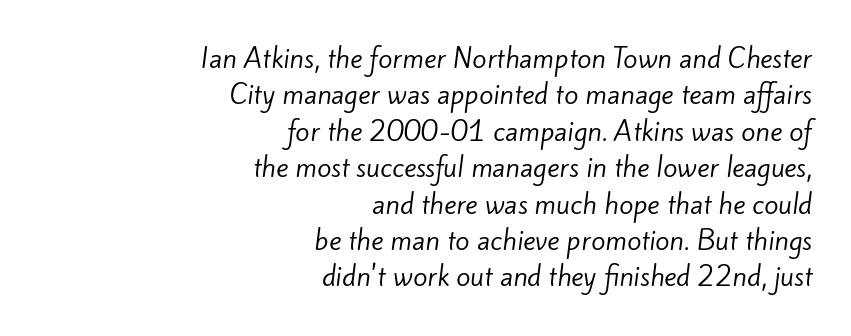
The image shows 26 px text type; set right-aligned, normal line spacing (1.4x), normal letter spacing, not underlined.
